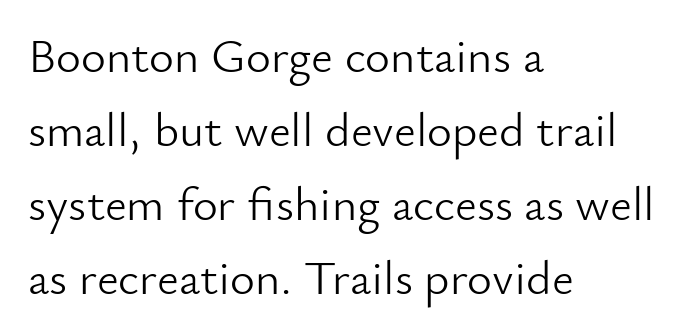
When letters stand straight like this, we call the style roman or upright. The typeface chosen for these lines omits serifs. Letters have the restrained weight of plain body copy at most. Note the varied advance widths — an 'i' is clearly narrower than an 'm'.
